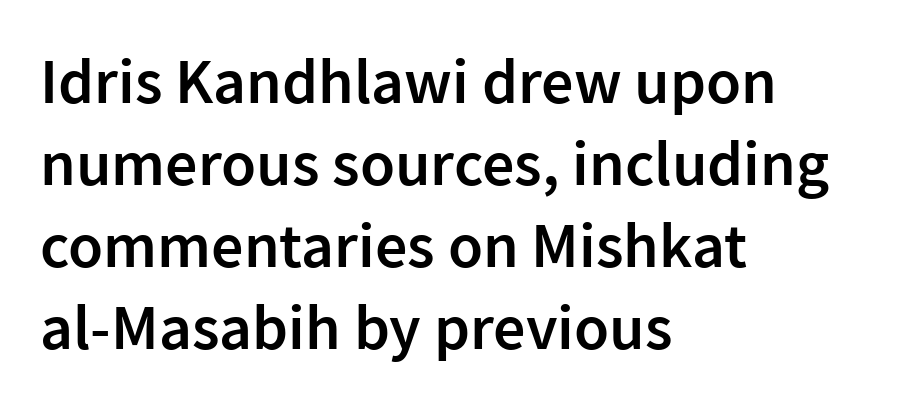
The image shows 64 px semibold sans-serif type, upright; set left-aligned, normal line spacing (1.28x), normal letter spacing, not underlined; low stroke contrast and a medium x-height.
